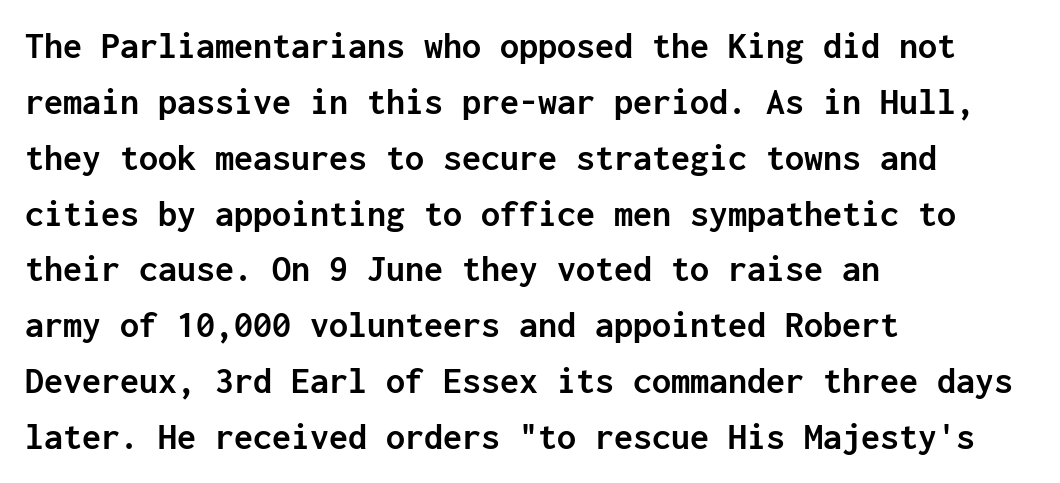
Q: Is the text bold? A: Yes.
Q: Is the text italic (slanted)? A: No, it is upright.
Q: Is the typeface a serif or a sans-serif typeface? A: Sans-serif.
Q: Is the text underlined? A: No.
Q: How is the paragraph aligned? A: Left-aligned.
Q: Is the spacing between letters normal or unusually wide? A: Normal.
Q: Is the spacing between lines tight, normal or loose? A: Normal.
Q: Width (condensed, normal, or wide)? A: Normal.
Q: Stroke contrast? A: Low.
Q: x-height? A: Medium.
Q: Monospaced? A: Yes.
